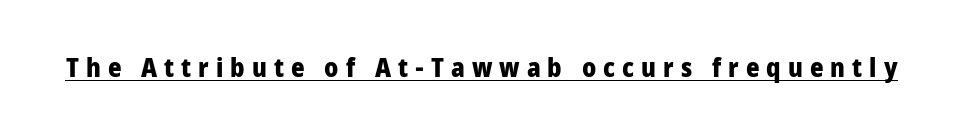
This rendering features underlined lettering. Does the weight exceed regular? Yes, all the way to bold. Words appear elongated and porous because spacing is wide. Posture: vertical.
